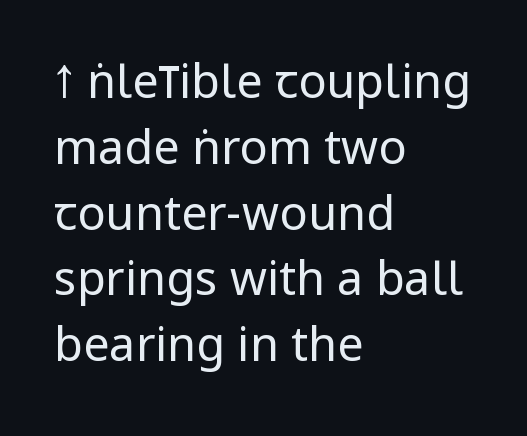
Q: Is the text bold? A: No.
Q: Is the text italic (slanted)? A: No, it is upright.
Q: Is the typeface a serif or a sans-serif typeface? A: Sans-serif.
Q: Is the text underlined? A: No.
Q: How is the paragraph aligned? A: Left-aligned.
Q: Is the spacing between letters normal or unusually wide? A: Normal.
Q: Is the spacing between lines tight, normal or loose? A: Normal.
Q: Width (condensed, normal, or wide)? A: Condensed.
Q: Stroke contrast? A: Low.
